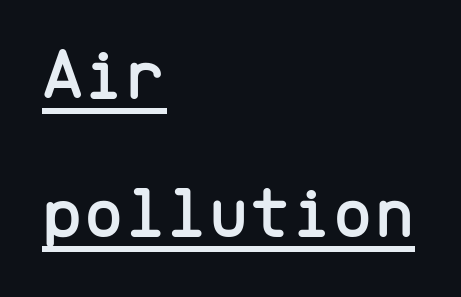
Q: Is the text italic (slanted)? A: No, it is upright.
Q: Is the typeface a serif or a sans-serif typeface? A: Sans-serif.
Q: Is the text underlined? A: Yes.
Q: How is the paragraph aligned? A: Left-aligned.
Q: Is the spacing between letters normal or unusually wide? A: Normal.
Q: Width (condensed, normal, or wide)? A: Normal.
Q: Stroke contrast? A: Low.
Q: x-height? A: Medium.
Q: Monospaced? A: Yes.
